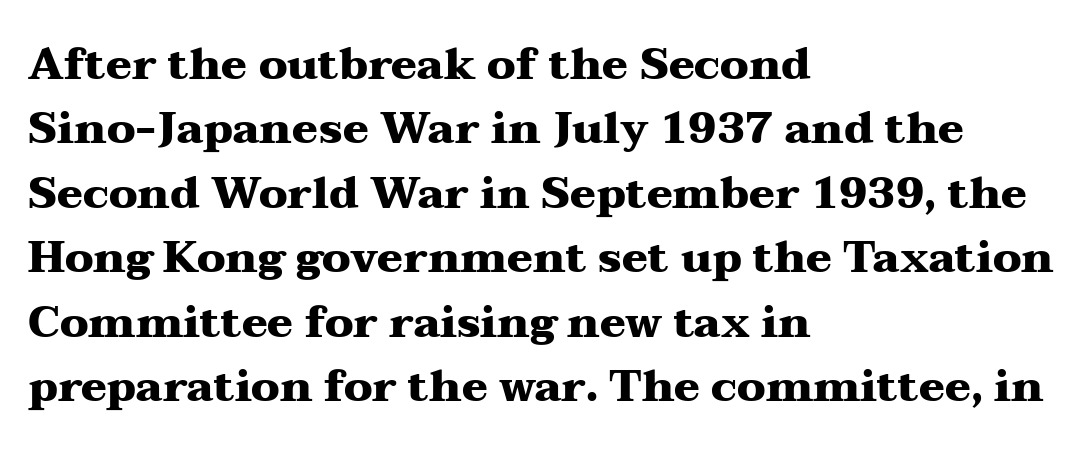
{"serif": "yes", "italic": "no", "bold": "yes", "weight": "heavy", "width": "wide", "stroke_contrast": "medium", "x_height": "medium", "monospaced": "no", "underline": "no", "align": "left", "line_spacing": "normal", "line_spacing_ratio": 1.5, "letter_spacing": "normal", "letter_spacing_em": 0.0, "glyph_px": 43}
